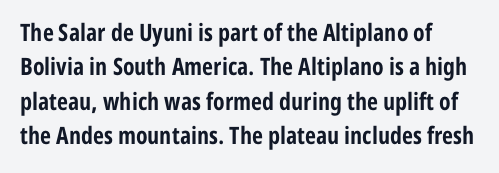
Q: Is the text bold? A: Yes.
Q: Is the text italic (slanted)? A: No, it is upright.
Q: Is the text underlined? A: No.
Q: How is the paragraph aligned? A: Left-aligned.
Q: Is the spacing between letters normal or unusually wide? A: Normal.
Q: Is the spacing between lines tight, normal or loose? A: Normal.
